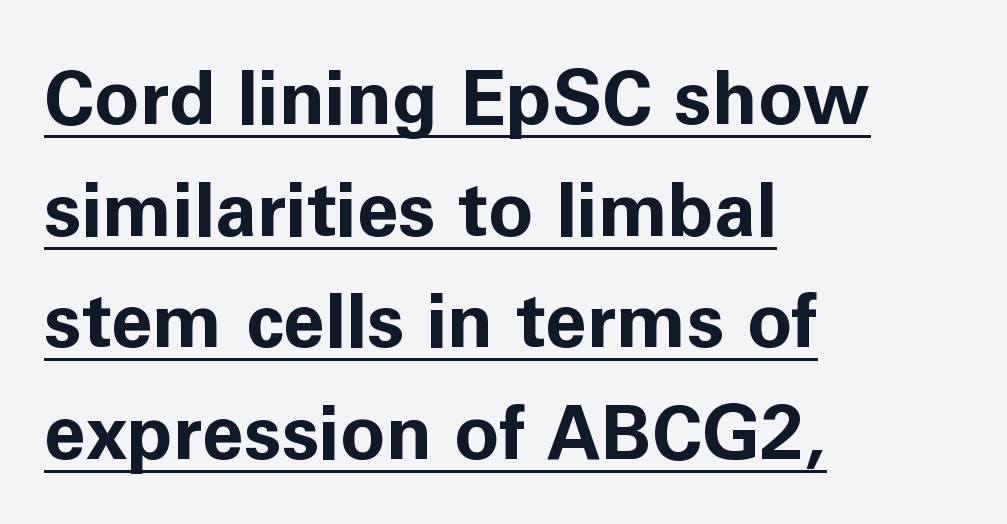
The image shows 75 px bold sans-serif type, upright; set left-aligned, normal line spacing (1.49x), normal letter spacing, underlined; low stroke contrast and a medium x-height.
